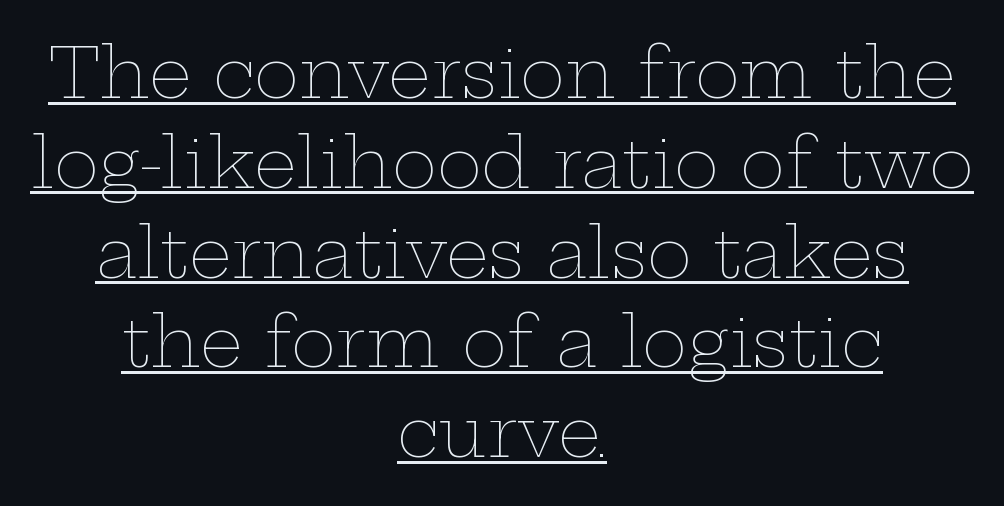
The gaps between neighbouring characters are ordinary and unremarkable. The weight tops out at a normal text grade. Does the copy run flush right? No — it is centered line by line. Tall strokes in this sample are plumb rather than angled.
